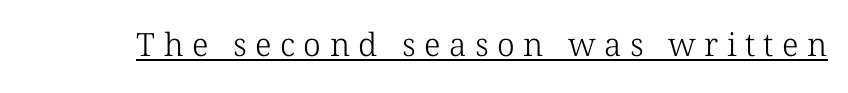
Q: Is the text bold? A: No.
Q: Is the typeface a serif or a sans-serif typeface? A: Serif.
Q: Is the text underlined? A: Yes.
Q: Is the spacing between letters normal or unusually wide? A: Unusually wide.
Q: Width (condensed, normal, or wide)? A: Normal.
Q: Stroke contrast? A: Low.
Q: x-height? A: Medium.
Q: Monospaced? A: No.
